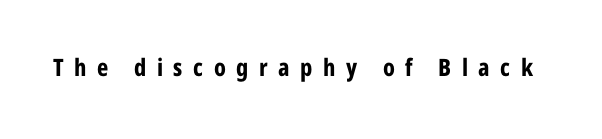
Caption: bold face, heavy strokes. This is roman type, the default non-slanted kind. What stands out about the letter spacing? Its width — letters are far apart. Type without underlining.
